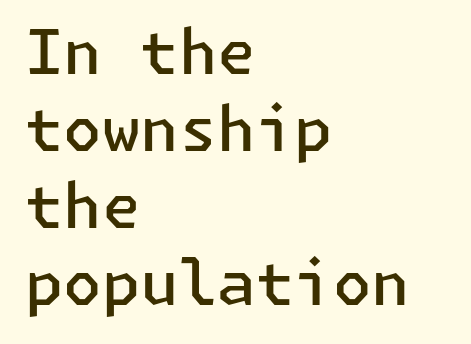
{"serif": "no", "italic": "no", "bold": "semi", "weight": "semibold", "width": "normal", "stroke_contrast": "low", "x_height": "medium", "underline": "no", "align": "left", "line_spacing_ratio": 1.24, "letter_spacing": "normal", "letter_spacing_em": 0.0, "glyph_px": 62}
